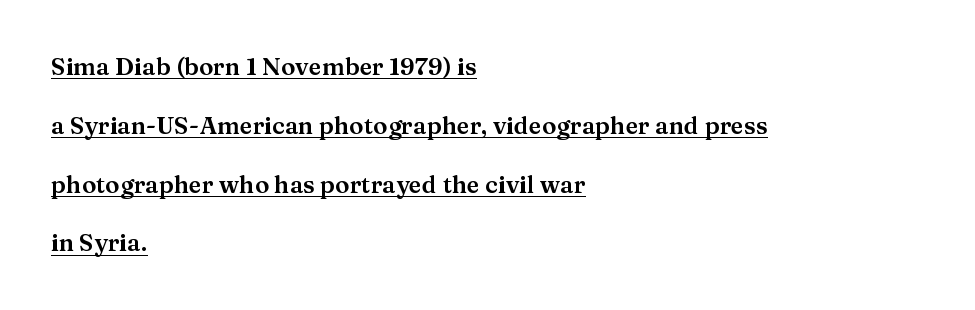
Leading: increased. The type sits square on the baseline with zero lean. Each word holds together tightly as a unit, with standard inter-letter gaps. The lines are quadded left.
